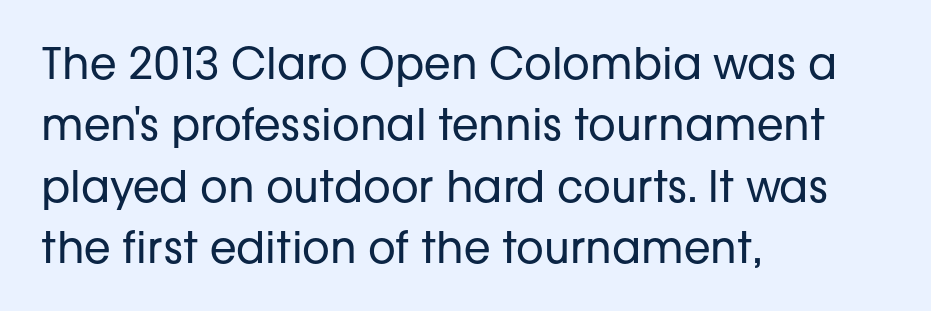
The letters advance in unequal steps, a hallmark of proportional type. When letters stand straight like this, we call the style roman or upright. The line-height multiplier appears to be the usual default. You could call the tracking neutral — neither tight nor loose. Unlike a traditional serif, this face leaves its strokes unadorned.
